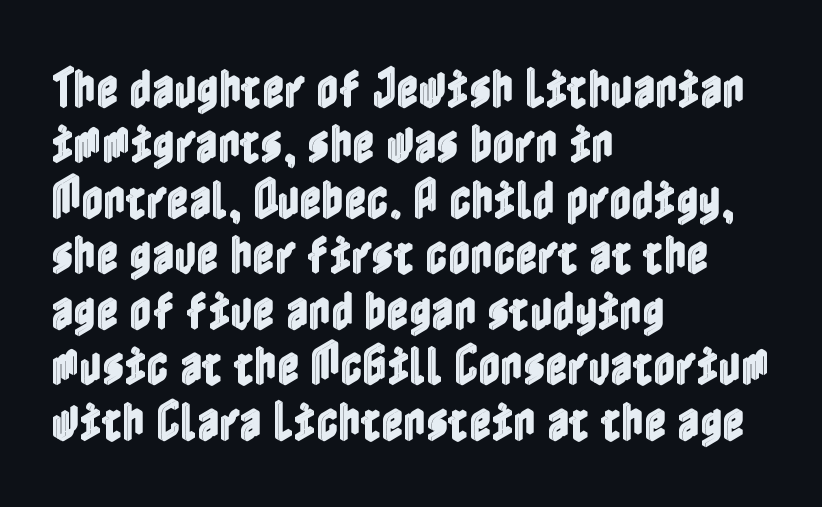
Q: Is the text italic (slanted)? A: No, it is upright.
Q: Is the text underlined? A: No.
Q: How is the paragraph aligned? A: Left-aligned.
Q: Is the spacing between letters normal or unusually wide? A: Normal.
Q: Is the spacing between lines tight, normal or loose? A: Normal.
Q: Width (condensed, normal, or wide)? A: Condensed.
Q: x-height? A: Medium.
